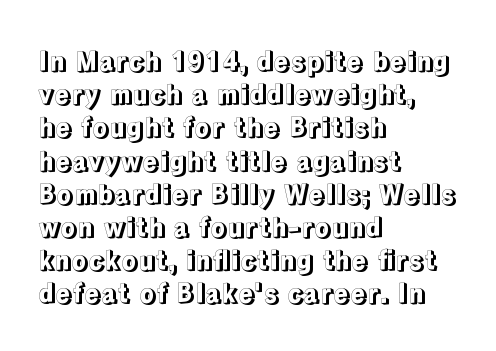
Every row of glyphs begins at an identical x-position on the left. These lines were composed using upright roman letters. Standard letterfit; no display-style spreading of the glyphs. The glyphs are unaccompanied by any horizontal stroke below them.
